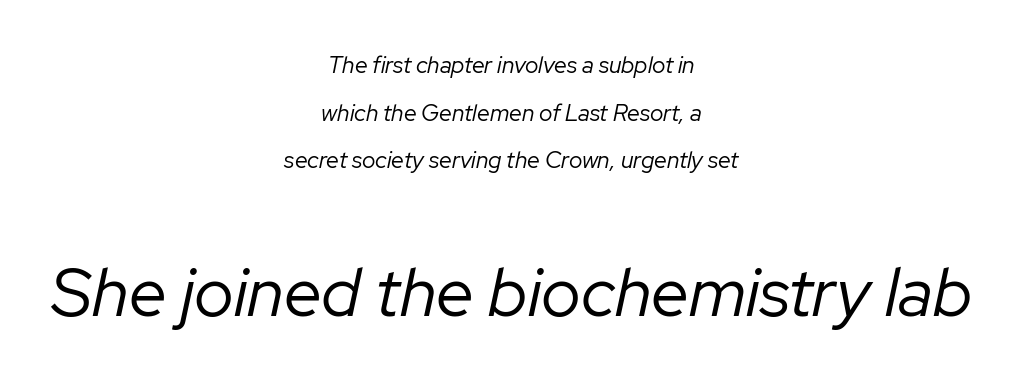
The image shows 68 px regular-weight type, italic (leaning right); set centered, loose line spacing (2.07x), normal letter spacing, not underlined; the second (bottom) block is 2.96x larger; low stroke contrast and a medium x-height.
